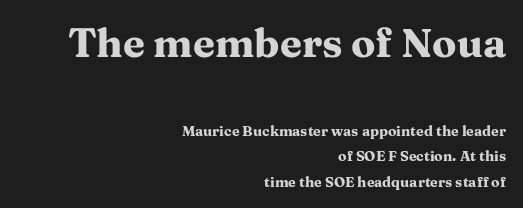
Is the type bold? Yes — the strokes are clearly thick and heavy. The passage shown has conventional tracking throughout. Decoration check: the copy has no underline. Varying glyph widths throughout — classic text-font behaviour. Typographically, this falls in the serif category.
